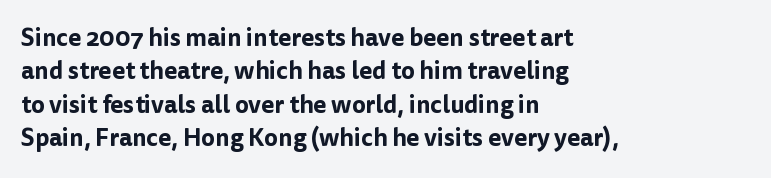
Style check: upright. Bare-footed words on every line. The passage shown has conventional tracking throughout. If you measured baseline to baseline, you'd find a middling distance. A student would call this left alignment; a typographer would say flush left, rag right.
